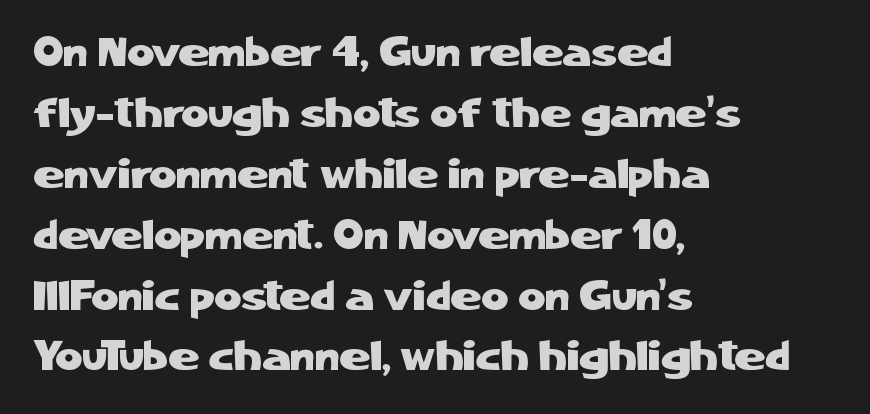
Only glyphs here, with clear space below each row. These lines are rendered in a variable-pitch font. The paragraph has a hard left edge and a soft right edge. Tall strokes in this sample are plumb rather than angled. Stroke terminals: plain, sans-serif.
